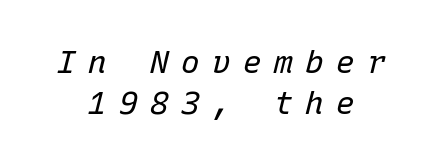
Q: Is the text bold? A: No.
Q: Is the text italic (slanted)? A: Yes, it leans right by about 15 degrees.
Q: Is the text underlined? A: No.
Q: How is the paragraph aligned? A: Centered.
Q: Is the spacing between letters normal or unusually wide? A: Unusually wide.
Q: Is the spacing between lines tight, normal or loose? A: Normal.
Q: Width (condensed, normal, or wide)? A: Normal.
Q: Stroke contrast? A: Low.
Q: x-height? A: Medium.
Q: Monospaced? A: Yes.
